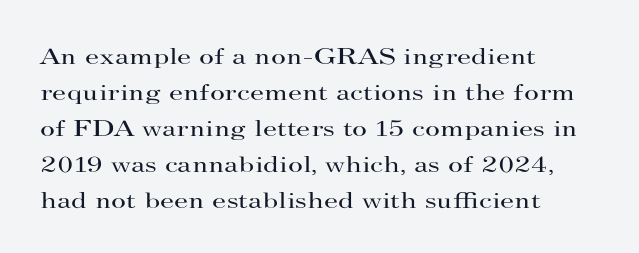
The image shows 23 px text type, upright; set left-aligned, normal line spacing (1.56x), normal letter spacing, not underlined.
